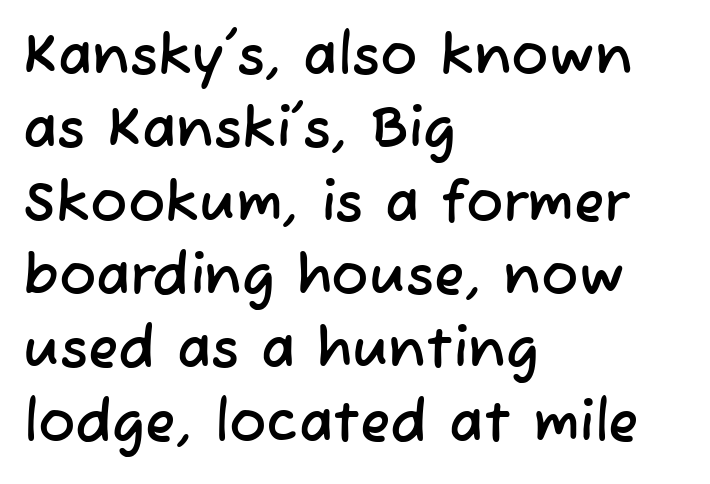
The rendering keeps characters at their native spacing. I'd call this a sans setting — the letters go barefoot. These lines sit exactly where default settings would place them. A clean baseline with only descenders dipping below it.
